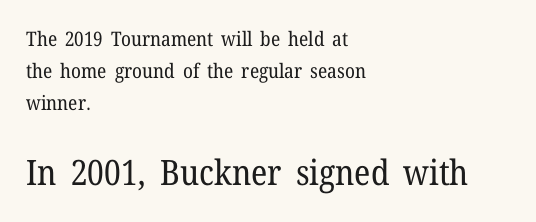
Q: Is the text bold? A: No.
Q: Is the text italic (slanted)? A: No, it is upright.
Q: Is the typeface a serif or a sans-serif typeface? A: Serif.
Q: Is the text underlined? A: No.
Q: How is the paragraph aligned? A: Left-aligned.
Q: Is the spacing between letters normal or unusually wide? A: Normal.
Q: Is the spacing between lines tight, normal or loose? A: Normal.
Q: Which block of text is set in a larger size, the first (top) or the second (bottom)? A: The second (bottom) one.
Q: Width (condensed, normal, or wide)? A: Normal.
Q: Stroke contrast? A: Low.
Q: x-height? A: Medium.
Q: Monospaced? A: No.
